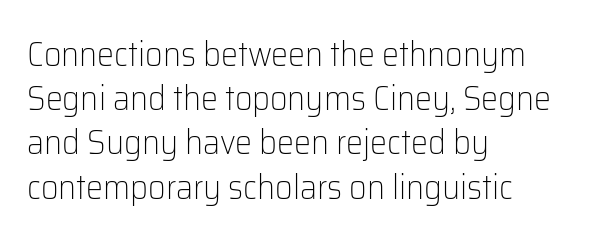
{"serif": "no", "italic": "no", "bold": "no", "weight": "light", "width": "normal", "stroke_contrast": "low", "x_height": "medium", "monospaced": "no", "underline": "no", "align": "left", "line_spacing": "normal", "line_spacing_ratio": 1.3, "letter_spacing": "normal", "letter_spacing_em": 0.0, "glyph_px": 34}
